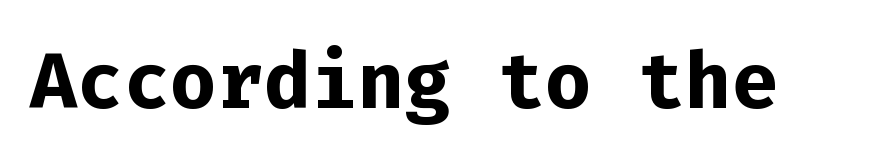
The image shows 78 px bold sans-serif type, upright, monospaced; set normal letter spacing, not underlined; low stroke contrast and a medium x-height.
